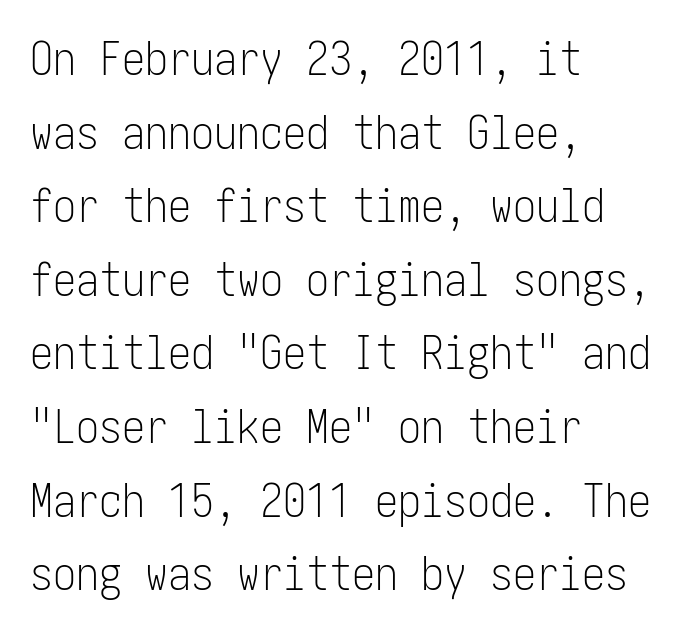
{"serif": "no", "italic": "no", "bold": "no", "weight": "light", "width": "condensed", "stroke_contrast": "low", "x_height": "medium", "underline": "no", "align": "left", "line_spacing": "normal", "line_spacing_ratio": 1.6, "letter_spacing": "normal", "letter_spacing_em": 0.0, "glyph_px": 46}
